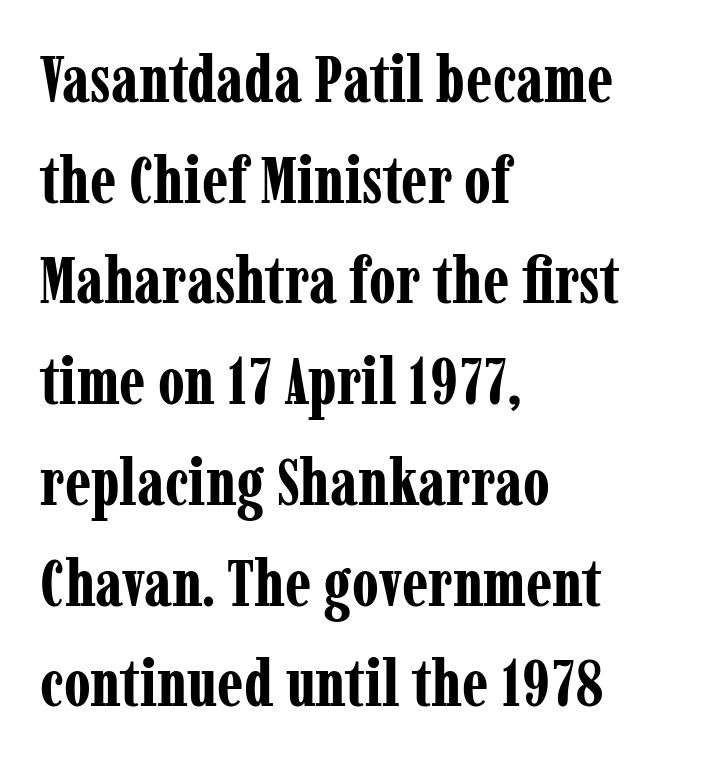
{"serif": "yes", "italic": "no", "bold": "yes", "weight": "bold", "width": "condensed", "stroke_contrast": "low", "x_height": "medium", "monospaced": "no", "underline": "no", "align": "left", "line_spacing": "normal", "line_spacing_ratio": 1.55, "letter_spacing": "normal", "letter_spacing_em": 0.0, "glyph_px": 65}
